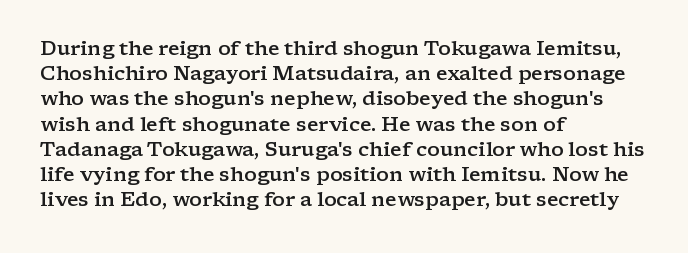
{"italic": "no", "bold": "semi", "underline": "no", "align": "left", "line_spacing": "normal", "line_spacing_ratio": 1.26, "letter_spacing": "normal", "letter_spacing_em": 0.0, "glyph_px": 20}
